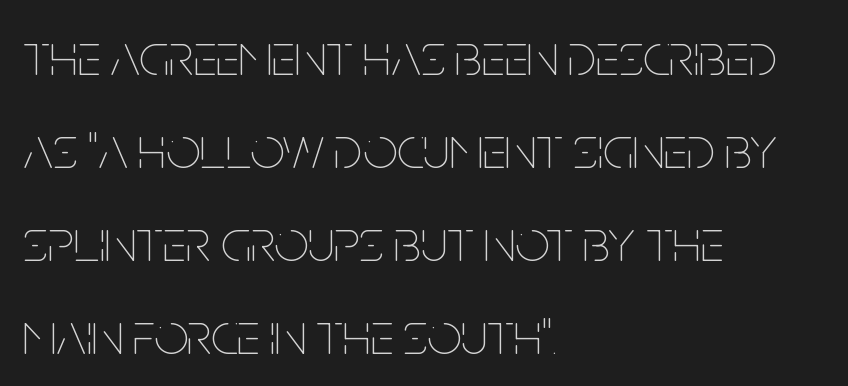
{"italic": "no", "bold": "no", "weight": "thin", "width": "condensed", "stroke_contrast": "low", "x_height": "large", "monospaced": "no", "underline": "no", "align": "left", "line_spacing": "normal", "line_spacing_ratio": 1.55, "letter_spacing": "normal", "letter_spacing_em": 0.0, "glyph_px": 60}
